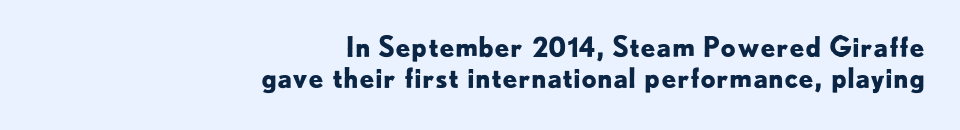
{"italic": "no", "bold": "yes", "underline": "no", "align": "right", "line_spacing": "tight", "line_spacing_ratio": 1.15, "letter_spacing": "normal", "letter_spacing_em": 0.0, "glyph_px": 27}
